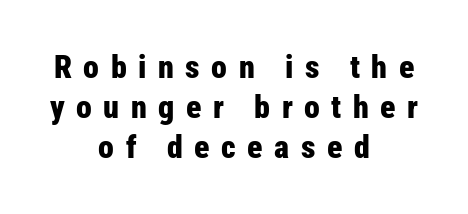
Each line is balanced around a shared central axis. Do the characters align in a grid? No, the font is proportional. Note: no serifs on the glyphs. Underlining? Definitely not there. These lines sit exactly where default settings would place them. Characters follow at a spacing far wider than the type designer built in.
